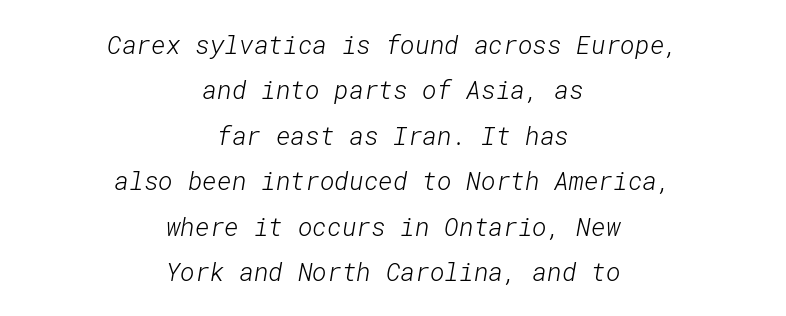
Q: Is the text bold? A: No.
Q: Is the text underlined? A: No.
Q: How is the paragraph aligned? A: Centered.
Q: Is the spacing between letters normal or unusually wide? A: Normal.
